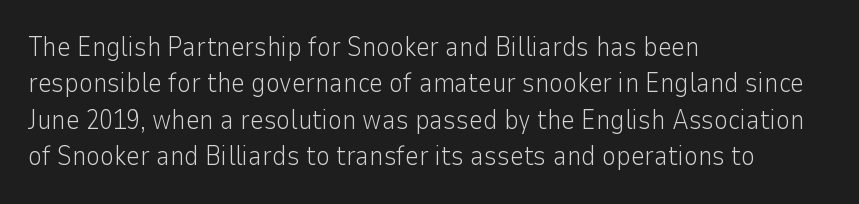
Upright lettering throughout. Reading down the column, the eye jumps a familiar distance to each next line. The typesetting does not lean heavy: it is not bold. Horizontal alignment here is leftward, the default for most running prose. The space directly below the letters is spotless. Glyph-to-glyph distance matches everyday printed text.
